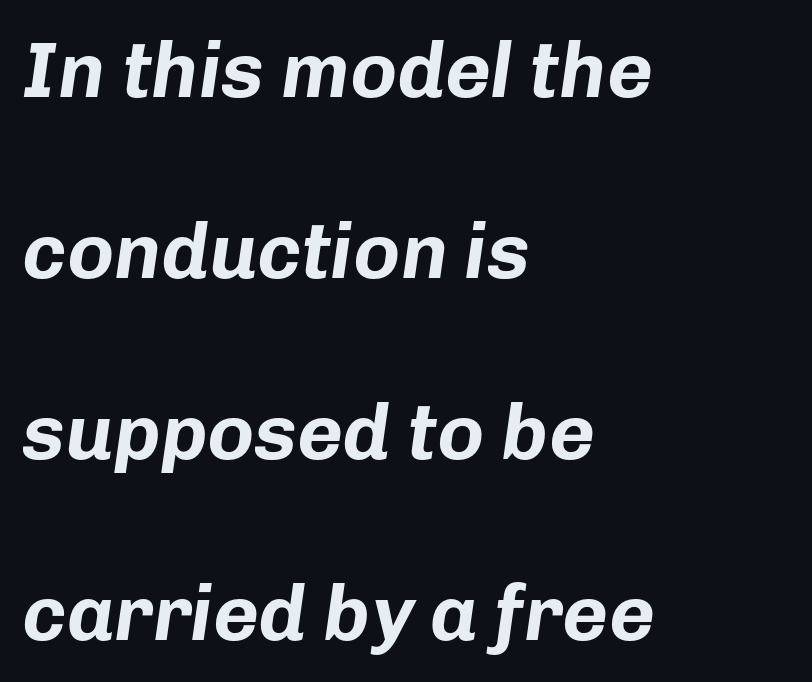
{"italic": "yes", "lean": "right", "slant_degrees": 8, "bold": "yes", "weight": "bold", "width": "normal", "stroke_contrast": "low", "x_height": "medium", "monospaced": "no", "underline": "no", "align": "left", "line_spacing": "loose", "line_spacing_ratio": 2.29, "letter_spacing": "normal", "letter_spacing_em": 0.0, "glyph_px": 79}
